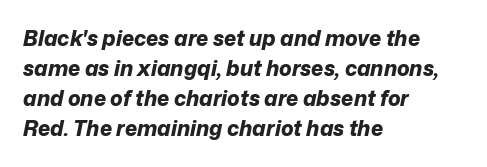
The image shows 21 px bold type, italic (leaning right); set left-aligned, normal line spacing (1.43x), normal letter spacing, not underlined.
